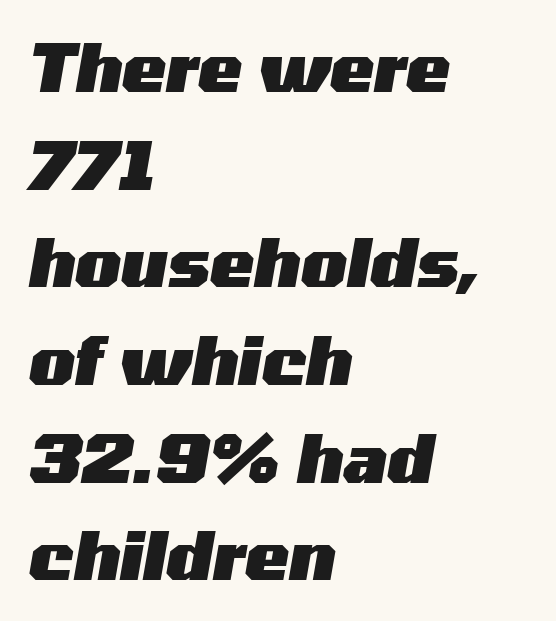
Q: Is the text bold? A: Yes.
Q: Is the text italic (slanted)? A: Yes, it leans right by about 10 degrees.
Q: Is the text underlined? A: No.
Q: How is the paragraph aligned? A: Left-aligned.
Q: Is the spacing between letters normal or unusually wide? A: Normal.
Q: Is the spacing between lines tight, normal or loose? A: Normal.
Q: Width (condensed, normal, or wide)? A: Wide.
Q: Stroke contrast? A: Medium.
Q: x-height? A: Medium.
Q: Monospaced? A: No.
